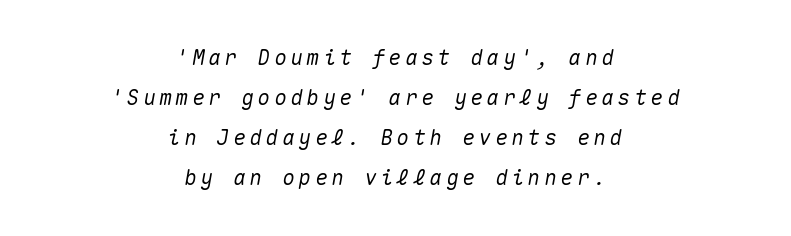
Tall strokes in this sample are angled rather than plumb. If you measured baseline to baseline, you'd find a long distance. Decoration check: the copy has no underline. Typeset on center — no edge is straight.
